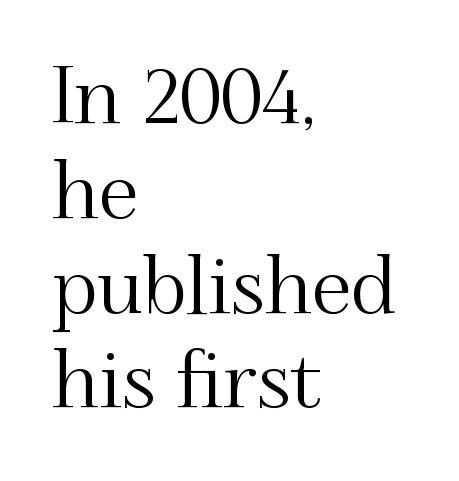
{"serif": "yes", "italic": "no", "width": "normal", "stroke_contrast": "medium", "x_height": "small", "monospaced": "no", "underline": "no", "align": "left", "line_spacing_ratio": 1.2, "letter_spacing": "normal", "letter_spacing_em": 0.0, "glyph_px": 79}
